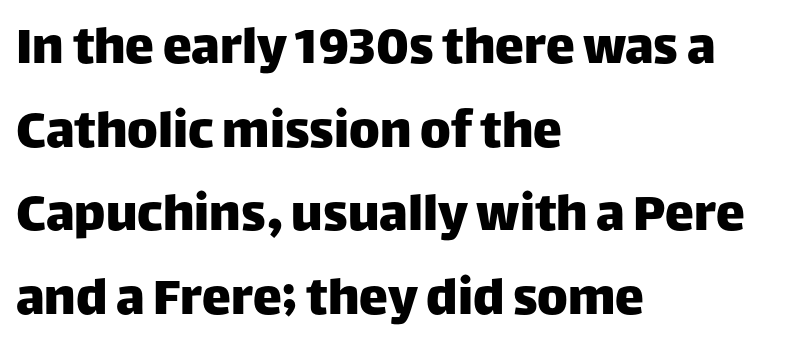
The image shows 58 px sans-serif type, upright; set left-aligned, normal line spacing (1.44x), normal letter spacing, not underlined; low stroke contrast and a large x-height.
